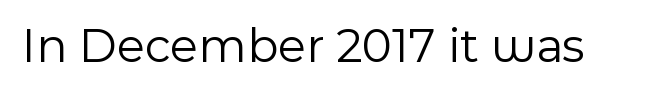
{"serif": "no", "italic": "no", "bold": "no", "weight": "light", "width": "normal", "x_height": "medium", "monospaced": "no", "underline": "no", "letter_spacing": "normal", "letter_spacing_em": 0.0, "glyph_px": 50}
